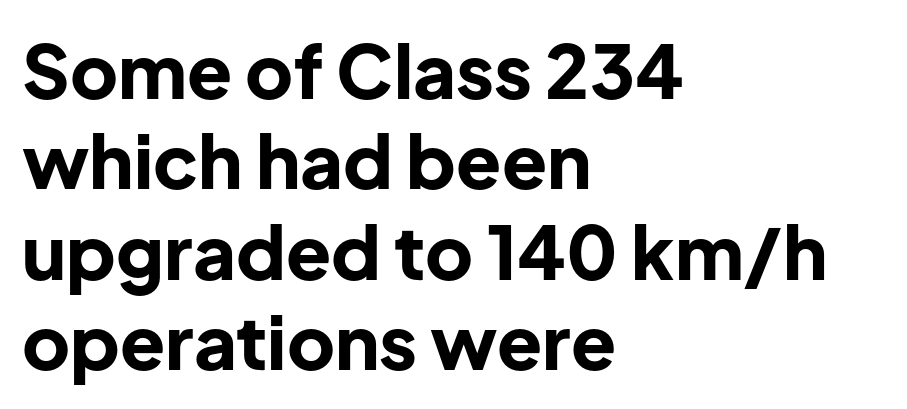
{"serif": "no", "italic": "no", "bold": "yes", "weight": "bold", "width": "normal", "stroke_contrast": "low", "x_height": "medium", "monospaced": "no", "underline": "no", "align": "left", "line_spacing_ratio": 1.22, "letter_spacing": "normal", "letter_spacing_em": 0.0, "glyph_px": 74}
